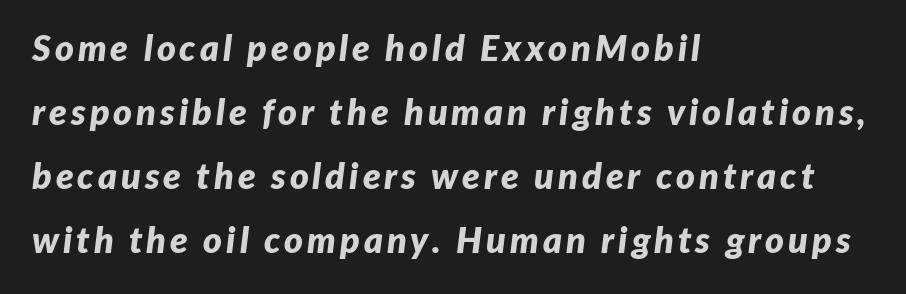
Q: Is the text bold? A: Yes.
Q: Is the text italic (slanted)? A: Yes, it leans right by about 7 degrees.
Q: Is the text underlined? A: No.
Q: How is the paragraph aligned? A: Left-aligned.
Q: Width (condensed, normal, or wide)? A: Normal.
Q: Stroke contrast? A: Low.
Q: x-height? A: Medium.
Q: Monospaced? A: No.
